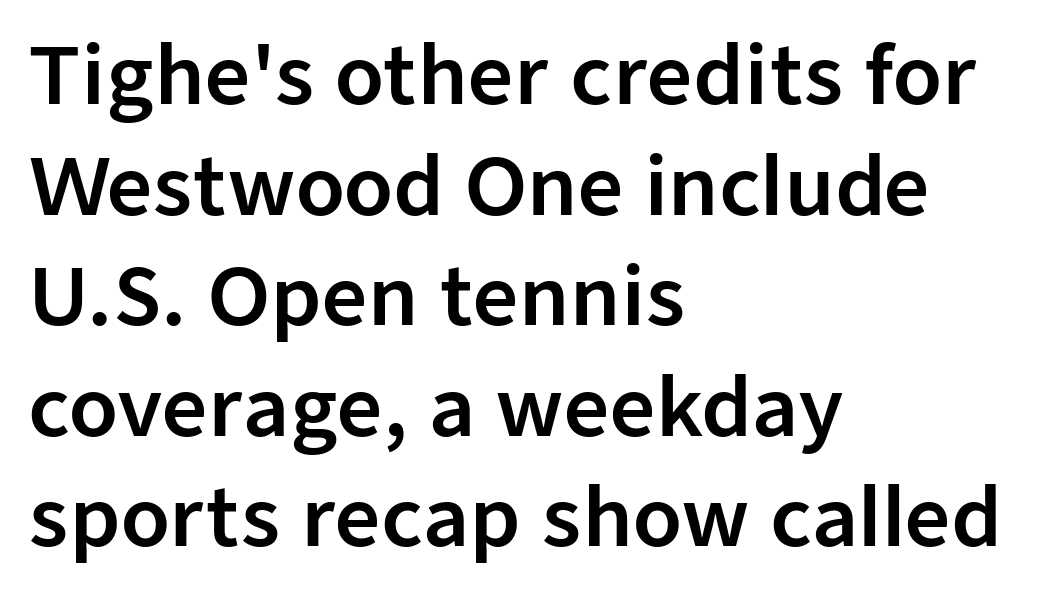
Q: Is the text italic (slanted)? A: No, it is upright.
Q: Is the typeface a serif or a sans-serif typeface? A: Sans-serif.
Q: Is the text underlined? A: No.
Q: How is the paragraph aligned? A: Left-aligned.
Q: Is the spacing between letters normal or unusually wide? A: Normal.
Q: Is the spacing between lines tight, normal or loose? A: Normal.
Q: Width (condensed, normal, or wide)? A: Normal.
Q: Stroke contrast? A: Low.
Q: x-height? A: Medium.
Q: Monospaced? A: No.
